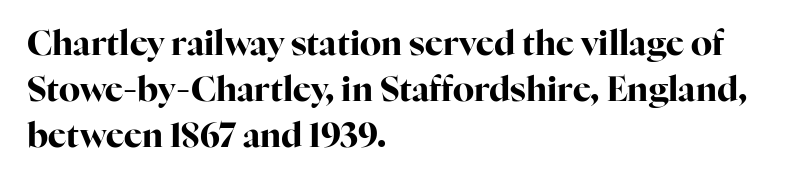
This rendering uses left alignment, leaving the right contour irregular. Tracking value appears to be zero — textbook default spacing. Vertical strokes here are truly vertical. Think of a printed novel: that variable character pitch is what you see here.
